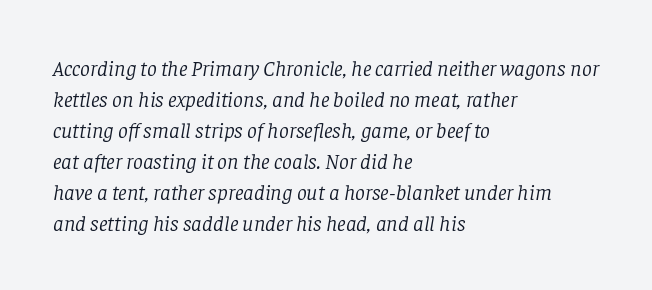
The image shows 22 px text type, italic (leaning right); set left-aligned, normal line spacing (1.41x), normal letter spacing, not underlined.
